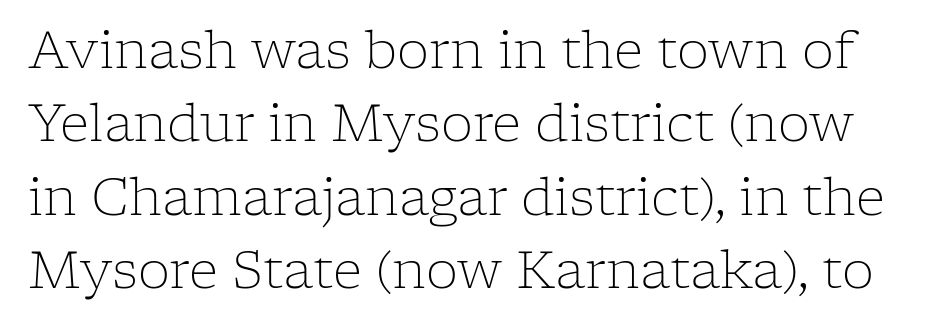
{"serif": "yes", "italic": "no", "bold": "no", "weight": "light", "width": "normal", "stroke_contrast": "low", "x_height": "medium", "monospaced": "no", "underline": "no", "line_spacing": "normal", "line_spacing_ratio": 1.44, "letter_spacing": "normal", "letter_spacing_em": 0.0, "glyph_px": 51}
